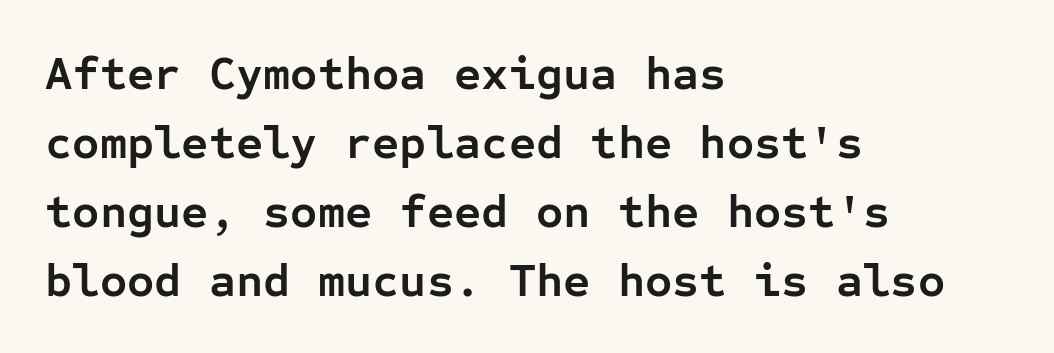
Q: Is the text bold? A: Yes.
Q: Is the text italic (slanted)? A: No, it is upright.
Q: Is the typeface a serif or a sans-serif typeface? A: Sans-serif.
Q: Is the text underlined? A: No.
Q: How is the paragraph aligned? A: Left-aligned.
Q: Is the spacing between letters normal or unusually wide? A: Normal.
Q: Is the spacing between lines tight, normal or loose? A: Normal.
Q: Width (condensed, normal, or wide)? A: Normal.
Q: Stroke contrast? A: Low.
Q: x-height? A: Medium.
Q: Monospaced? A: Yes.
